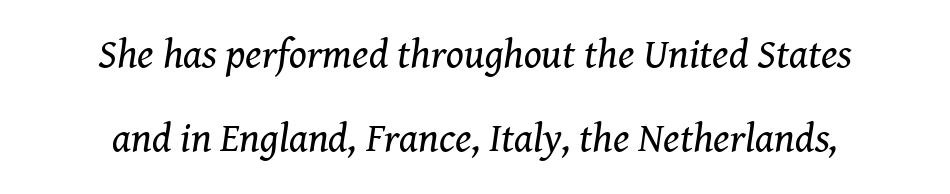
The image shows 41 px regular-weight serif type, italic (leaning right); set centered, loose line spacing (2.04x), normal letter spacing, not underlined; medium stroke contrast and a medium x-height.
